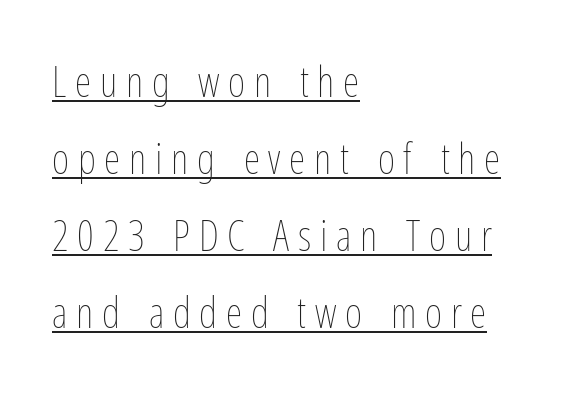
The image shows 42 px thin, condensed type, upright; set left-aligned, line spacing 1.83x, unusually wide letter spacing (+0.21 em), underlined; low stroke contrast and a medium x-height.
